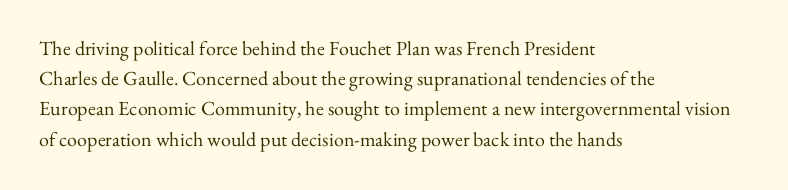
Q: Is the text bold? A: No.
Q: Is the text italic (slanted)? A: No, it is upright.
Q: Is the text underlined? A: No.
Q: How is the paragraph aligned? A: Left-aligned.
Q: Is the spacing between letters normal or unusually wide? A: Normal.
Q: Is the spacing between lines tight, normal or loose? A: Normal.
